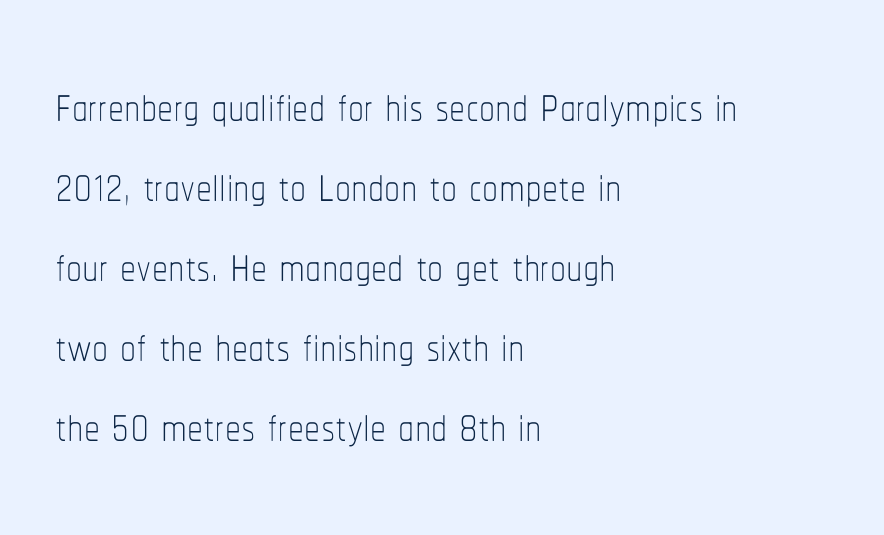
The image shows 64 px thin, condensed type, upright; set left-aligned, normal line spacing (1.25x), normal letter spacing, not underlined; low stroke contrast and a medium x-height.
